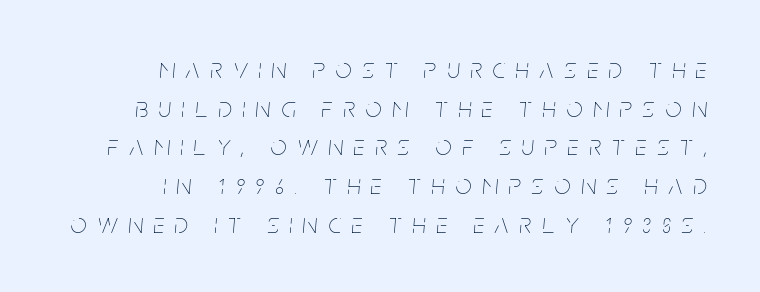
The image shows 28 px thin, condensed type, italic (leaning right); set right-aligned, normal line spacing (1.38x), unusually wide letter spacing (+0.39 em), not underlined; low stroke contrast and a large x-height.
